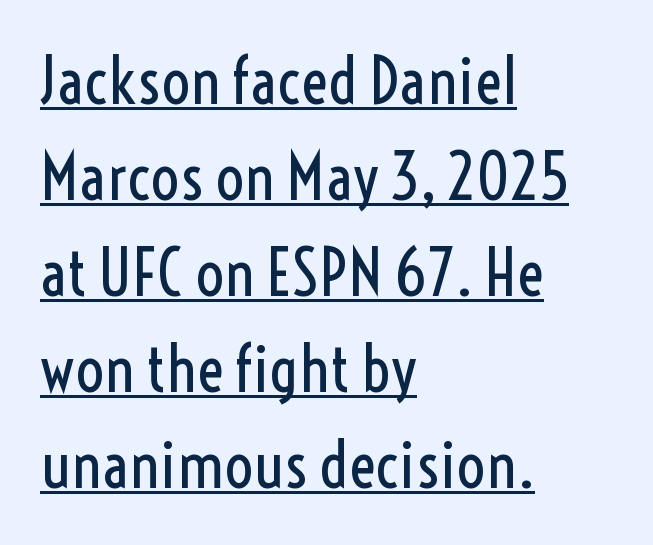
Underlined type. You could call the tracking neutral — neither tight nor loose. The paragraph has a hard left edge and a soft right edge. Think of a printed novel: that variable character pitch is what you see here.
